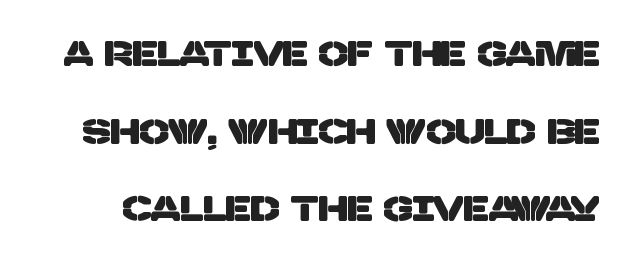
Q: Is the typeface a serif or a sans-serif typeface? A: Sans-serif.
Q: Is the text underlined? A: No.
Q: Is the spacing between letters normal or unusually wide? A: Normal.
Q: Is the spacing between lines tight, normal or loose? A: Loose.
Q: Width (condensed, normal, or wide)? A: Normal.
Q: Stroke contrast? A: Low.
Q: x-height? A: Large.
Q: Monospaced? A: No.
